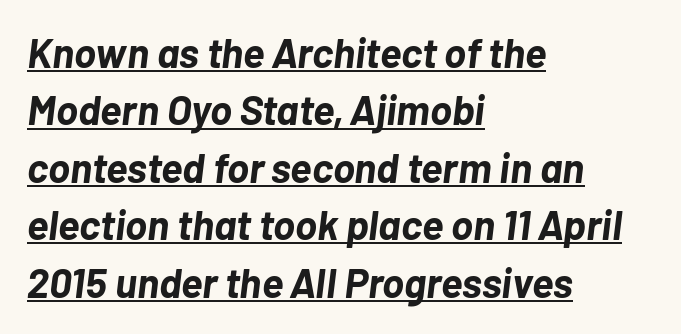
Characters are canted at an angle relative to the baseline's perpendicular. Does the weight exceed regular? Yes, all the way to bold. Nothing unusual about the tracking: characters are spaced as the font intends. A student would call this left alignment; a typographer would say flush left, rag right.
